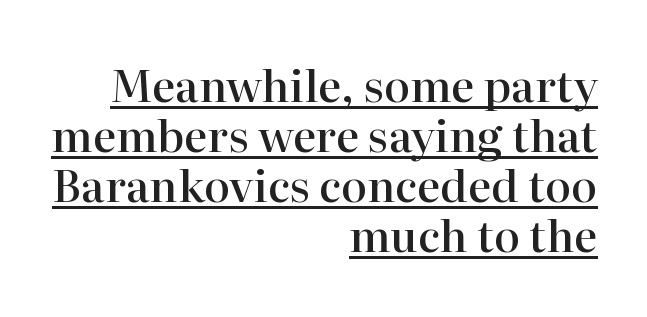
The image shows 44 px semibold serif type, upright; set right-aligned, tight line spacing (1.14x), normal letter spacing, underlined; high stroke contrast and a medium x-height.
